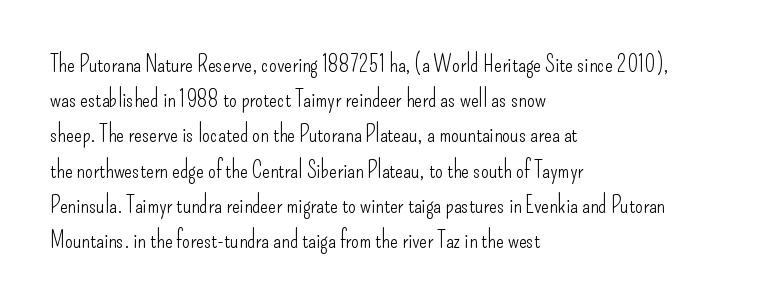
The image shows 23 px text type, upright; set left-aligned, normal line spacing (1.53x), normal letter spacing, not underlined.
